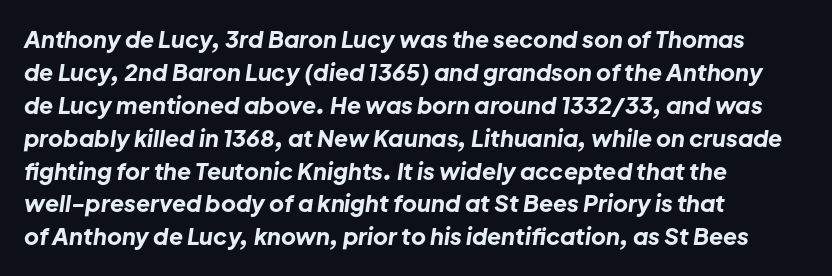
{"italic": "yes", "lean": "right", "slant_degrees": 8, "bold": "yes", "underline": "no", "align": "left", "line_spacing": "normal", "line_spacing_ratio": 1.43, "letter_spacing": "normal", "letter_spacing_em": 0.0, "glyph_px": 23}
